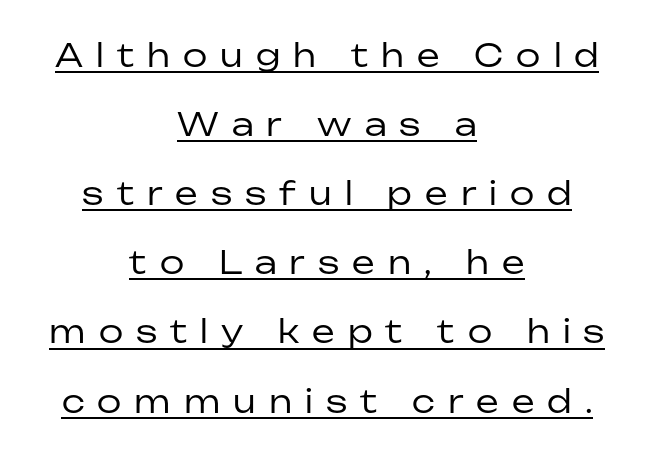
Q: Is the text bold? A: No.
Q: Is the text italic (slanted)? A: No, it is upright.
Q: Is the typeface a serif or a sans-serif typeface? A: Sans-serif.
Q: Is the text underlined? A: Yes.
Q: How is the paragraph aligned? A: Centered.
Q: Is the spacing between letters normal or unusually wide? A: Unusually wide.
Q: Is the spacing between lines tight, normal or loose? A: Loose.
Q: Width (condensed, normal, or wide)? A: Normal.
Q: Stroke contrast? A: Low.
Q: x-height? A: Medium.
Q: Monospaced? A: No.
